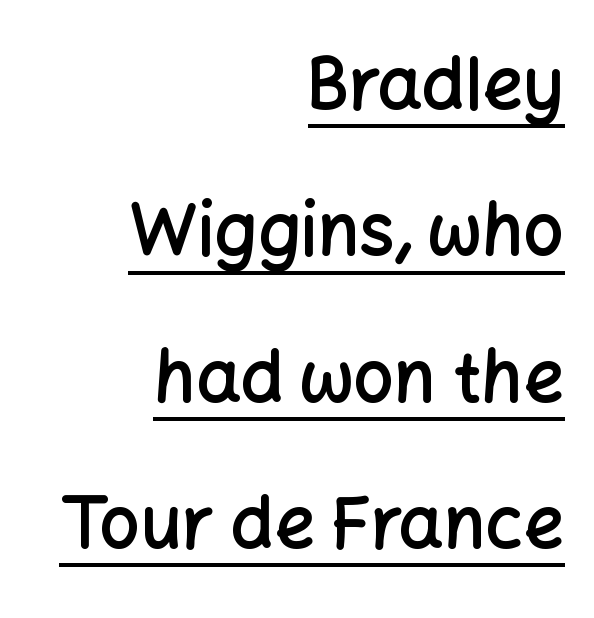
There is no visible air inserted between adjacent glyphs. A bit beefed up — I'd call it semibold rather than bold. Quick note: not italic, upright. The space between consecutive lines is lavish. Check where the strokes stop: nothing finishes them off — pure sans.
